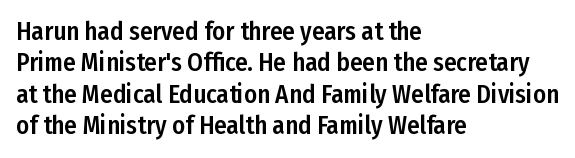
Q: Is the text italic (slanted)? A: No, it is upright.
Q: Is the text underlined? A: No.
Q: How is the paragraph aligned? A: Left-aligned.
Q: Is the spacing between letters normal or unusually wide? A: Normal.
Q: Is the spacing between lines tight, normal or loose? A: Normal.
